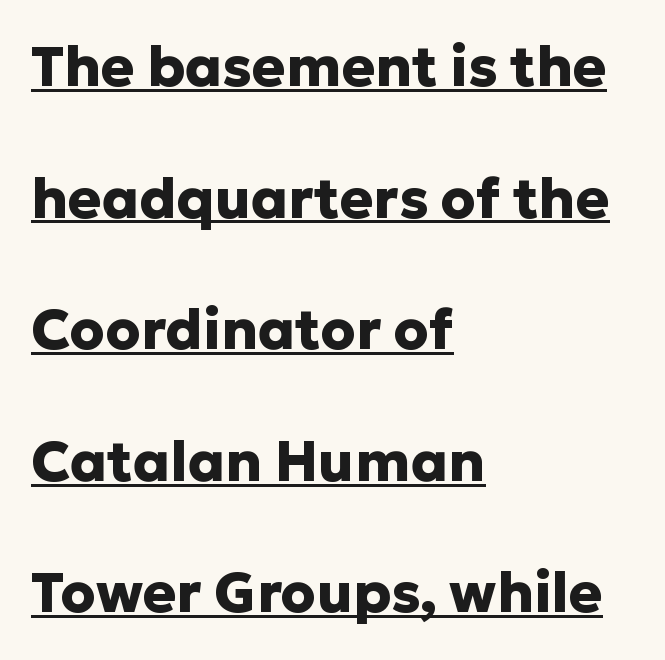
{"serif": "no", "italic": "no", "bold": "yes", "weight": "heavy", "width": "normal", "stroke_contrast": "low", "x_height": "medium", "monospaced": "no", "underline": "yes", "align": "left", "line_spacing": "loose", "line_spacing_ratio": 2.35, "letter_spacing": "normal", "letter_spacing_em": 0.0, "glyph_px": 56}
